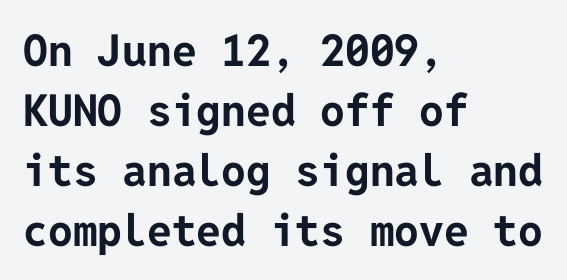
Visually the block forms a straight wall on the left and a jagged coastline on the right. What's the leading like? Ordinary, nothing unusual. Inter-character spacing is left at the font's built-in metrics. A sans-serif font was chosen for this passage. Lines of text with bare space underneath.
